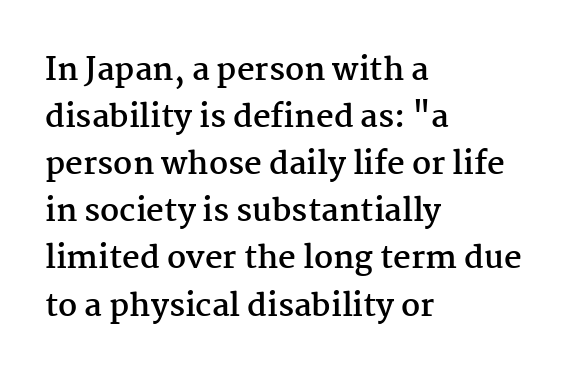
The image shows 31 px semibold serif type, upright; set left-aligned, normal line spacing (1.52x), normal letter spacing, not underlined; medium stroke contrast and a medium x-height.
